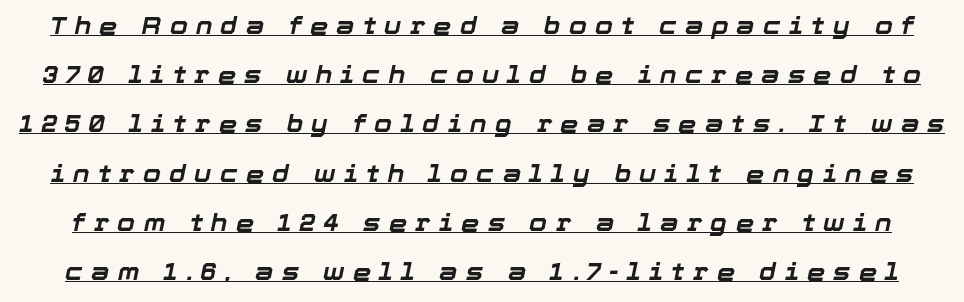
Quick note: interline space is abundant. Underlining? Definitely there. I'd describe the lettering as bold — thick and assertive. Looking at the ascenders, they clearly lean. Letter spacing: wide.
